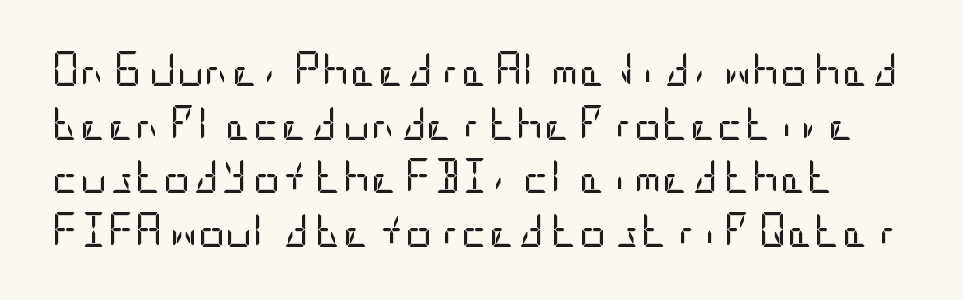
This is the regular roman posture of the typeface. Stroke mass is kept to a normal reading level or below. Typographically, this falls in the sans-serif category. A clean baseline with only descenders dipping below it. Vertically, the passage feels balanced, rows spaced as you'd expect. There is no visible air inserted between adjacent glyphs.
